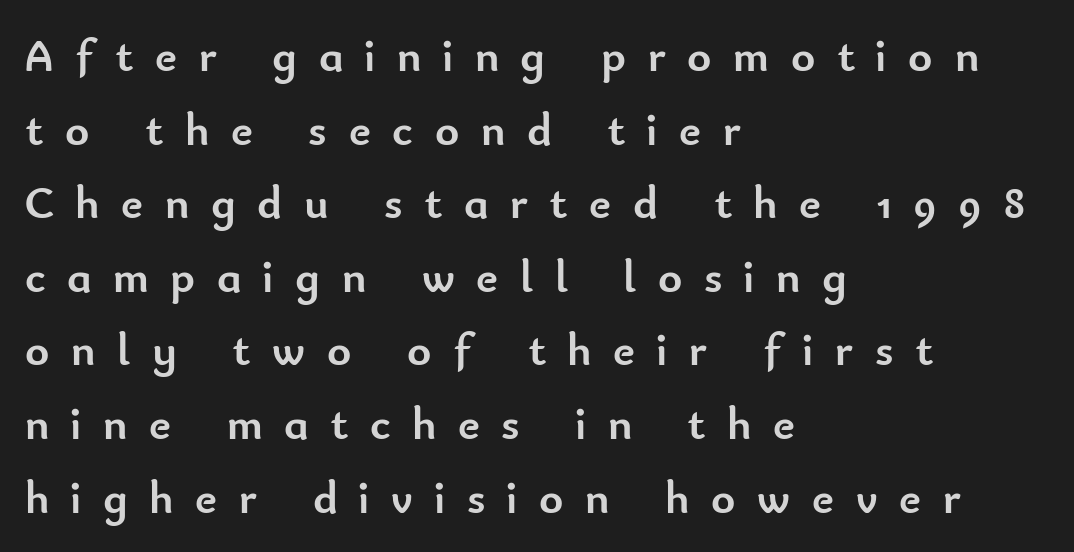
The image shows 46 px semibold sans-serif type, upright; set left-aligned, normal line spacing (1.6x), unusually wide letter spacing (+0.47 em), not underlined; low stroke contrast and a small x-height.
